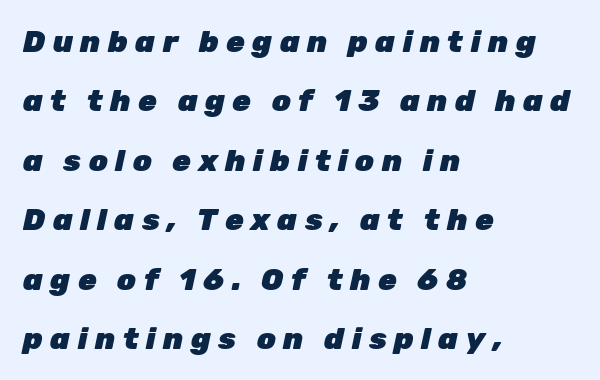
Q: Is the text bold? A: Yes.
Q: Is the text italic (slanted)? A: Yes, it leans right by about 12 degrees.
Q: Is the text underlined? A: No.
Q: How is the paragraph aligned? A: Left-aligned.
Q: Is the spacing between letters normal or unusually wide? A: Unusually wide.
Q: Is the spacing between lines tight, normal or loose? A: Loose.
Q: Width (condensed, normal, or wide)? A: Normal.
Q: Stroke contrast? A: Low.
Q: x-height? A: Medium.
Q: Monospaced? A: No.
